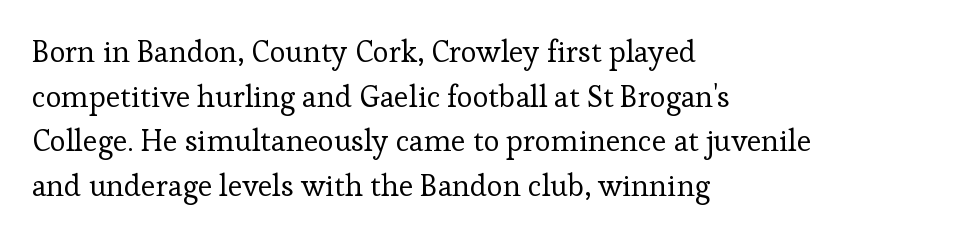
A roman cut, with each character standing at attention. The passage shown has conventional tracking throughout. Teacher's note: observe the even left margin — that is flush-left alignment. Proportional: the letters do not fall into vertical columns.
